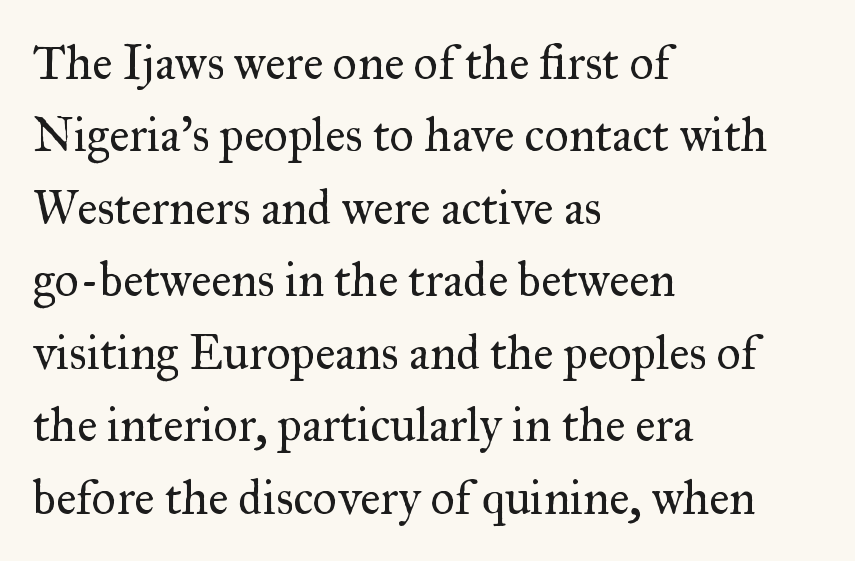
{"serif": "yes", "italic": "no", "bold": "no", "weight": "regular", "width": "normal", "stroke_contrast": "medium", "x_height": "small", "monospaced": "no", "underline": "no", "align": "left", "line_spacing": "normal", "line_spacing_ratio": 1.51, "letter_spacing": "normal", "letter_spacing_em": 0.0, "glyph_px": 48}
